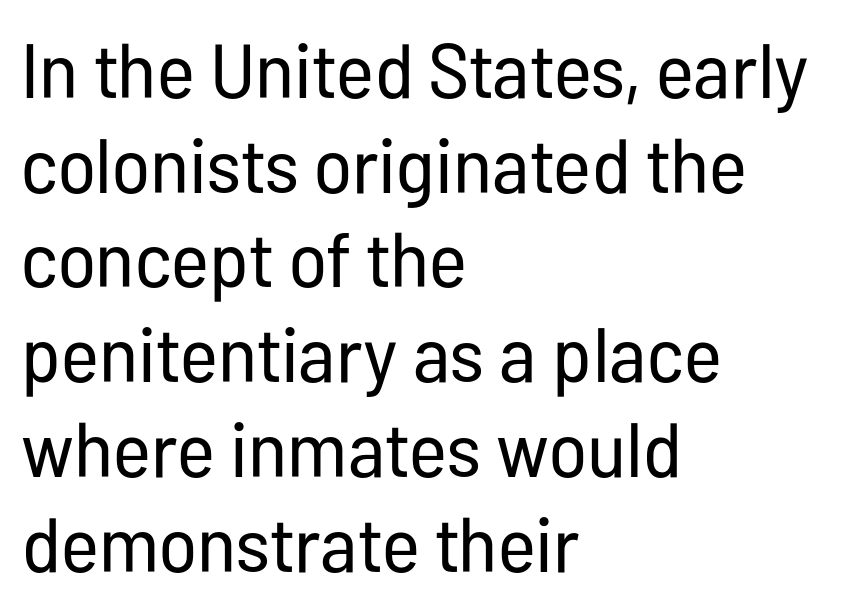
Q: Is the text bold? A: No.
Q: Is the text italic (slanted)? A: No, it is upright.
Q: Is the typeface a serif or a sans-serif typeface? A: Sans-serif.
Q: Is the text underlined? A: No.
Q: How is the paragraph aligned? A: Left-aligned.
Q: Is the spacing between letters normal or unusually wide? A: Normal.
Q: Width (condensed, normal, or wide)? A: Condensed.
Q: Stroke contrast? A: Low.
Q: x-height? A: Medium.
Q: Monospaced? A: No.
